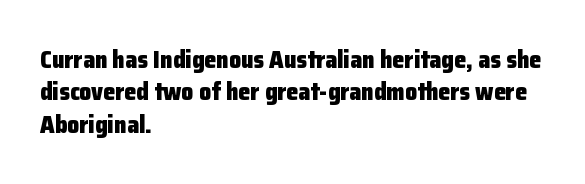
{"italic": "no", "bold": "yes", "underline": "no", "align": "left", "line_spacing": "normal", "line_spacing_ratio": 1.35, "letter_spacing": "normal", "letter_spacing_em": 0.0, "glyph_px": 24}
